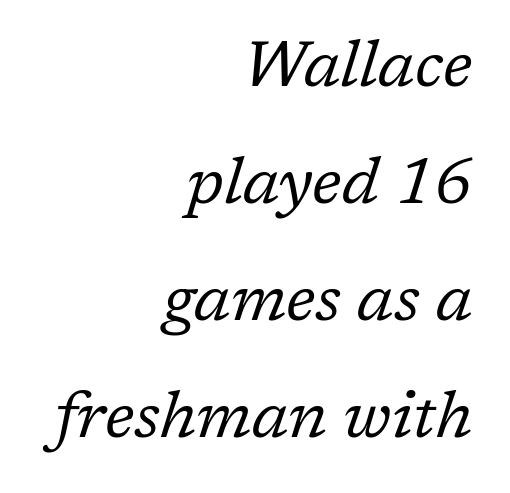
The string is rendered with underlining switched off. Each word holds together tightly as a unit, with standard inter-letter gaps. Horizontal alignment here is rightward, an uncommon choice for prose. Is this a fixed-width face? No — the glyphs have proportional, varying widths. An italicized treatment has been applied to the whole sample. The typeface chosen for these lines features serifs.
